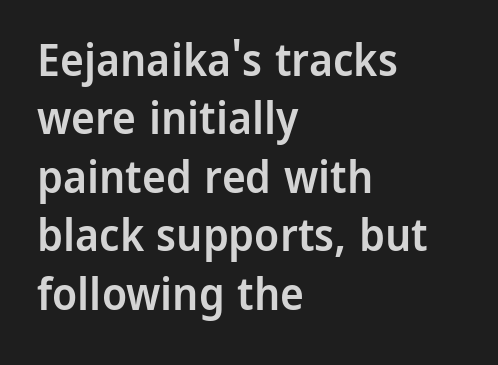
Q: Is the text bold? A: Semi-bold.
Q: Is the text italic (slanted)? A: No, it is upright.
Q: Is the typeface a serif or a sans-serif typeface? A: Sans-serif.
Q: Is the text underlined? A: No.
Q: How is the paragraph aligned? A: Left-aligned.
Q: Is the spacing between letters normal or unusually wide? A: Normal.
Q: Is the spacing between lines tight, normal or loose? A: Normal.
Q: Width (condensed, normal, or wide)? A: Normal.
Q: Stroke contrast? A: Low.
Q: x-height? A: Medium.
Q: Monospaced? A: No.
